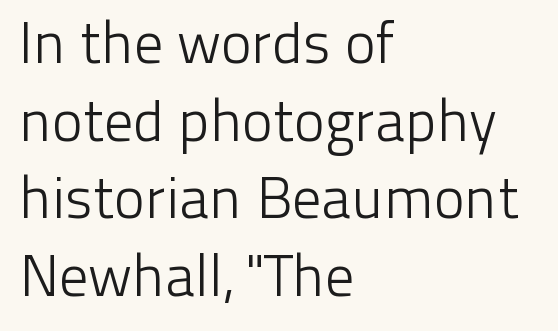
The image shows 58 px light sans-serif type, upright; set left-aligned, normal line spacing (1.34x), normal letter spacing, not underlined; low stroke contrast and a medium x-height.
